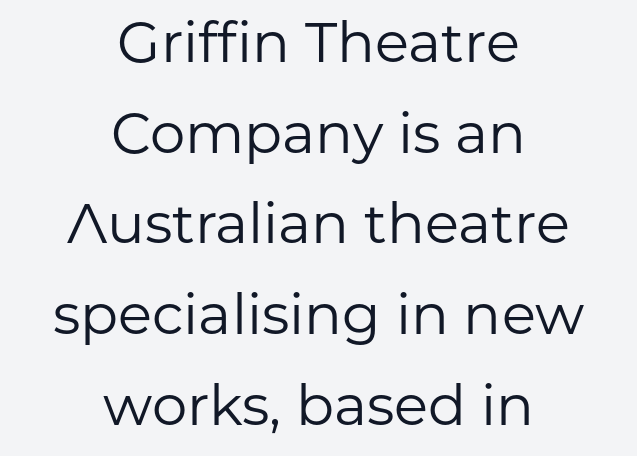
The image shows 56 px regular-weight sans-serif type, upright; set centered, normal line spacing (1.62x), normal letter spacing, not underlined; low stroke contrast and a medium x-height.
